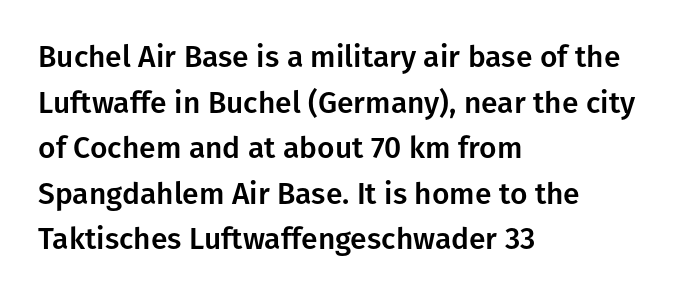
Line beginnings align vertically; line endings do not. The face used here is proportionally spaced, like ordinary book or web type. A normal amount of white space separates one row of letters from the next. Clear beneath every line of the passage. Students, note that the glyphs here touch the page at normal intervals. Font category for this specimen: sans-serif.
